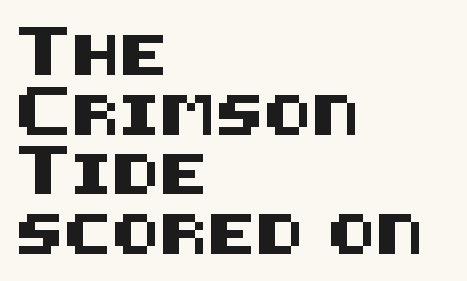
{"serif": "no", "italic": "no", "width": "normal", "stroke_contrast": "medium", "x_height": "large", "underline": "no", "align": "left", "line_spacing": "normal", "line_spacing_ratio": 1.49, "letter_spacing": "normal", "letter_spacing_em": 0.0, "glyph_px": 40}
